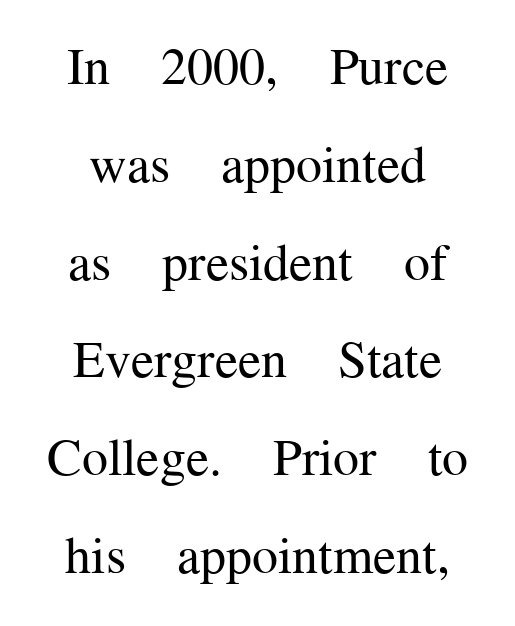
Q: Is the text bold? A: No.
Q: Is the text italic (slanted)? A: No, it is upright.
Q: Is the typeface a serif or a sans-serif typeface? A: Serif.
Q: Is the text underlined? A: No.
Q: Is the spacing between letters normal or unusually wide? A: Normal.
Q: Width (condensed, normal, or wide)? A: Normal.
Q: Stroke contrast? A: Medium.
Q: x-height? A: Medium.
Q: Monospaced? A: No.
